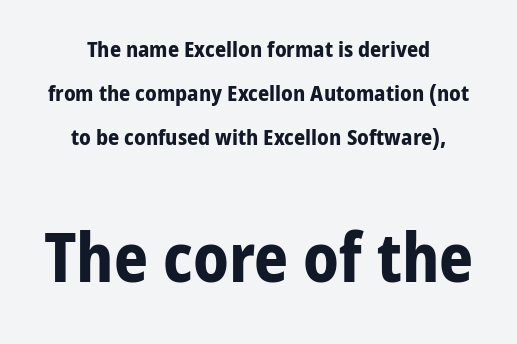
Characters follow at the spacing the type designer built in. Letterform terminals end flat and unadorned throughout the passage. The typesetter chose a symmetrical, centered arrangement here. The glyphs are unaccompanied by any horizontal stroke below them.
